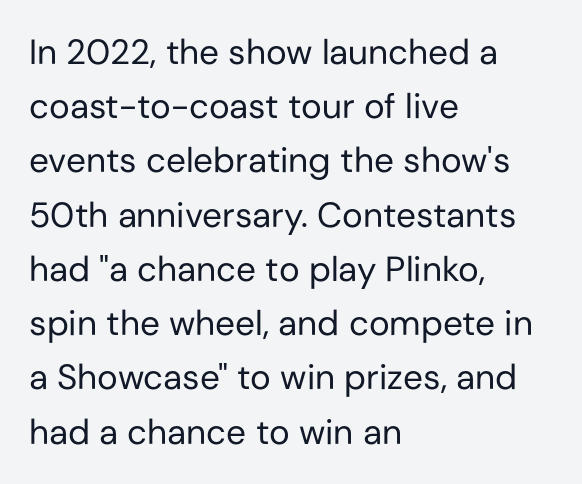
Q: Is the text bold? A: No.
Q: Is the text italic (slanted)? A: No, it is upright.
Q: Is the typeface a serif or a sans-serif typeface? A: Sans-serif.
Q: Is the text underlined? A: No.
Q: How is the paragraph aligned? A: Left-aligned.
Q: Is the spacing between letters normal or unusually wide? A: Normal.
Q: Is the spacing between lines tight, normal or loose? A: Normal.
Q: Width (condensed, normal, or wide)? A: Normal.
Q: Stroke contrast? A: Low.
Q: x-height? A: Medium.
Q: Monospaced? A: No.
